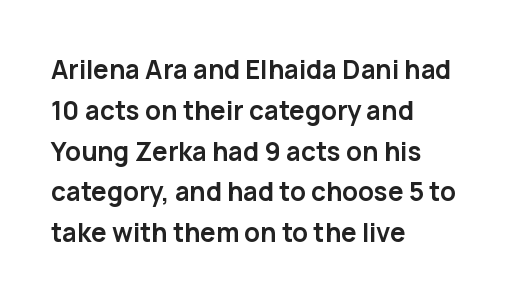
The image shows 26 px bold type, upright; set left-aligned, normal line spacing (1.57x), normal letter spacing, not underlined.
